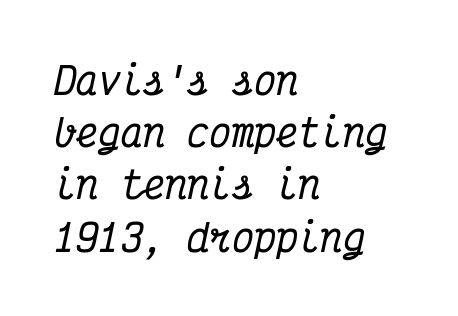
The image shows 37 px condensed serif type, italic (leaning right), monospaced; set left-aligned, normal line spacing (1.41x), normal letter spacing, not underlined; medium stroke contrast and a medium x-height.
